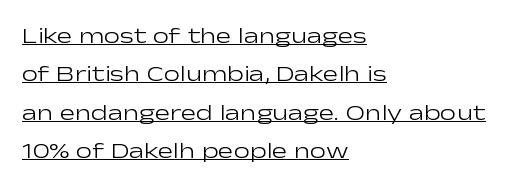
The image shows 23 px text type, upright; set left-aligned, normal line spacing (1.67x), normal letter spacing, underlined.
